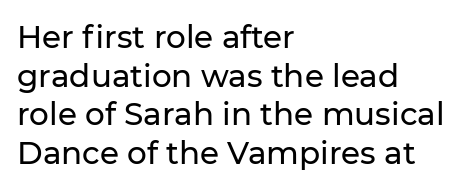
Q: Is the text italic (slanted)? A: No, it is upright.
Q: Is the typeface a serif or a sans-serif typeface? A: Sans-serif.
Q: Is the text underlined? A: No.
Q: How is the paragraph aligned? A: Left-aligned.
Q: Is the spacing between letters normal or unusually wide? A: Normal.
Q: Is the spacing between lines tight, normal or loose? A: Normal.
Q: Width (condensed, normal, or wide)? A: Normal.
Q: Stroke contrast? A: Low.
Q: x-height? A: Medium.
Q: Monospaced? A: No.
